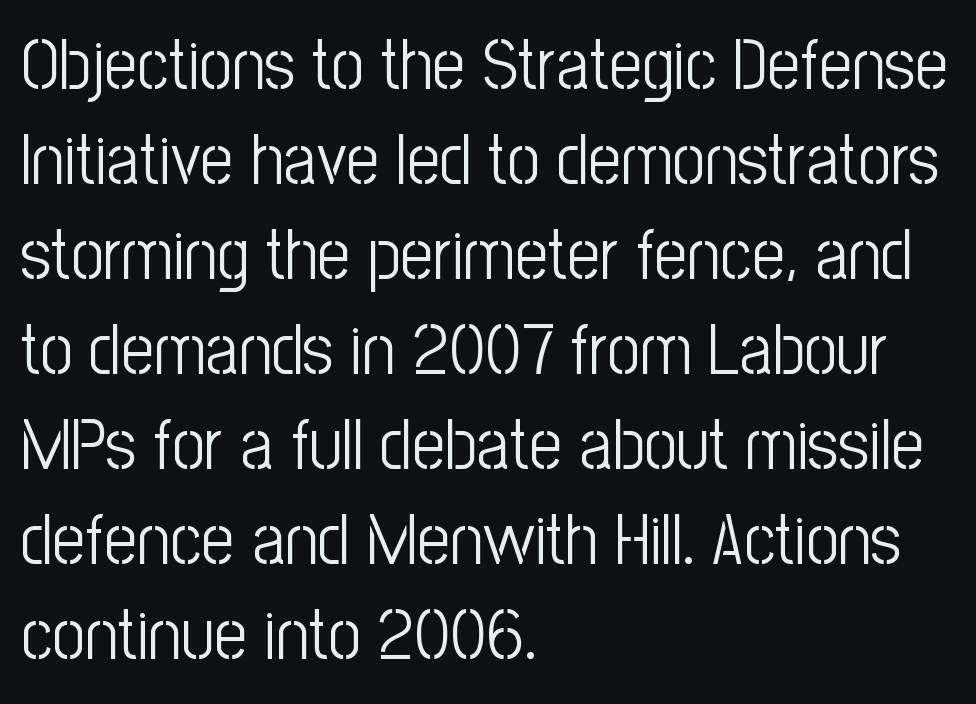
{"serif": "no", "italic": "no", "bold": "no", "weight": "light", "width": "condensed", "stroke_contrast": "low", "x_height": "medium", "monospaced": "no", "underline": "no", "align": "left", "line_spacing": "normal", "line_spacing_ratio": 1.32, "letter_spacing": "normal", "letter_spacing_em": 0.0, "glyph_px": 72}
